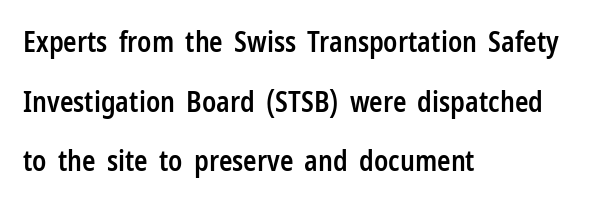
Q: Is the text bold? A: Semi-bold.
Q: Is the text italic (slanted)? A: No, it is upright.
Q: Is the typeface a serif or a sans-serif typeface? A: Sans-serif.
Q: Is the text underlined? A: No.
Q: How is the paragraph aligned? A: Left-aligned.
Q: Is the spacing between letters normal or unusually wide? A: Normal.
Q: Is the spacing between lines tight, normal or loose? A: Loose.
Q: Width (condensed, normal, or wide)? A: Condensed.
Q: Stroke contrast? A: Low.
Q: x-height? A: Medium.
Q: Monospaced? A: No.
